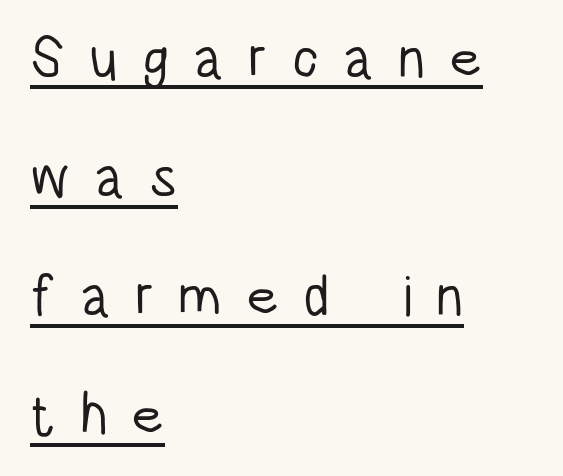
Q: Is the text bold? A: No.
Q: Is the text italic (slanted)? A: No, it is upright.
Q: Is the typeface a serif or a sans-serif typeface? A: Sans-serif.
Q: Is the text underlined? A: Yes.
Q: How is the paragraph aligned? A: Left-aligned.
Q: Is the spacing between letters normal or unusually wide? A: Unusually wide.
Q: Is the spacing between lines tight, normal or loose? A: Loose.
Q: Width (condensed, normal, or wide)? A: Condensed.
Q: Stroke contrast? A: Low.
Q: x-height? A: Large.
Q: Monospaced? A: No.
